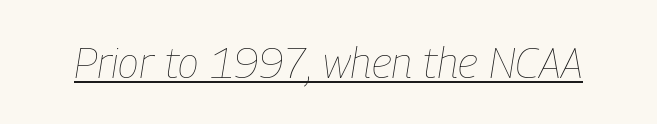
The image shows 43 px thin, condensed type, italic (leaning right); set normal letter spacing, underlined; low stroke contrast and a medium x-height.
